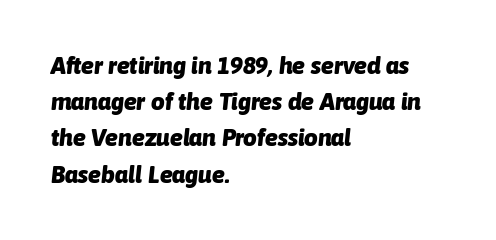
Visually the block forms a straight wall on the left and a jagged coastline on the right. Any mark beneath the type? The region is blank. The type is set solid horizontally, with unmodified tracking. The face used here has the dense, thick strokes of a bold.
